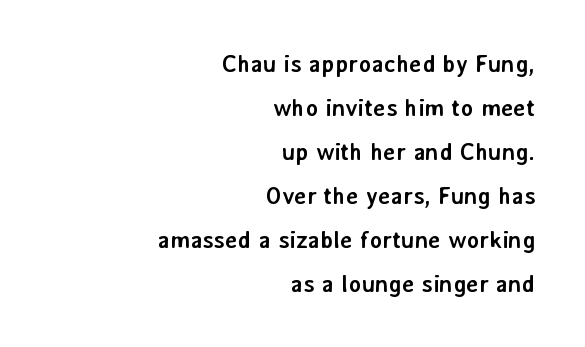
It's the straight-up-and-down kind of type. Nobody touched the tracking dial on this one. The strip under each line holds only bare page. Students, this is bold: see how much ink each stroke carries. Compared with a flush-left layout, this one pins lines to the opposite, right side.
